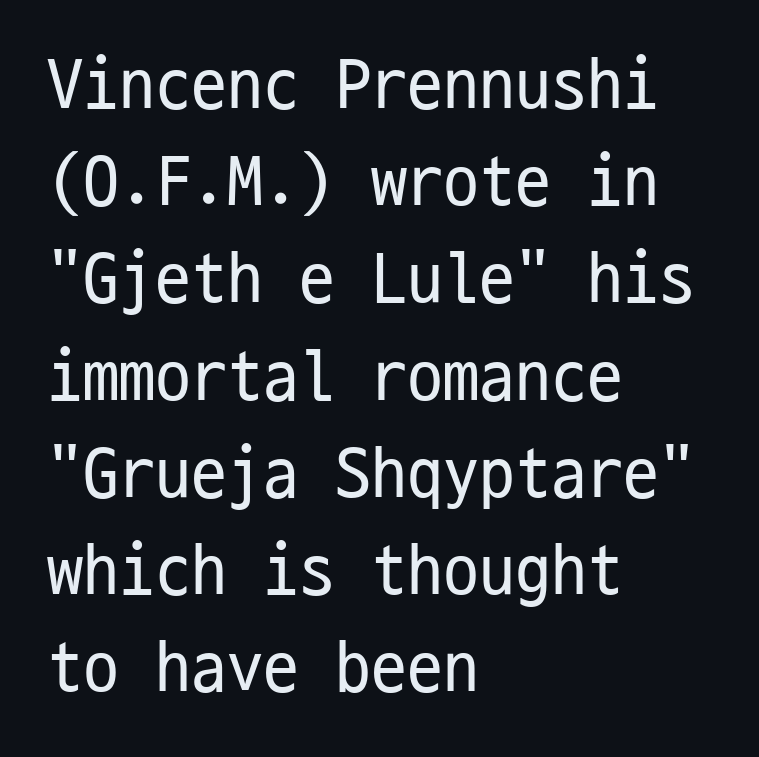
Each letter's strokes conclude bluntly, with no projecting serifs. The vertical gap from one line to the next is medium. Stems here are at most as thick as an everyday book face. Horizontal alignment here is leftward, the default for most running prose. Glance below the letters and you will spot only blank space. This is the regular roman posture of the typeface.
